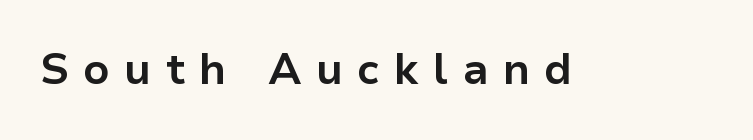
The letters advance in unequal steps, a hallmark of proportional type. Stroke thickness is high; the sample reads as a true bold. Here the glyphs are tracked loosely, breaking word shapes into spaced letters. The passage shown is not underscored anywhere. Look at the bottom of the vertical strokes: they stop flat, with no serifs.
